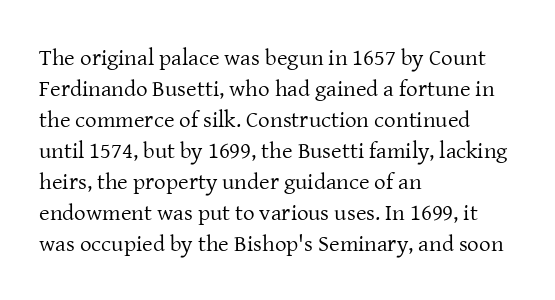
The image shows 23 px text type, upright; set left-aligned, normal line spacing (1.35x), normal letter spacing, not underlined.
